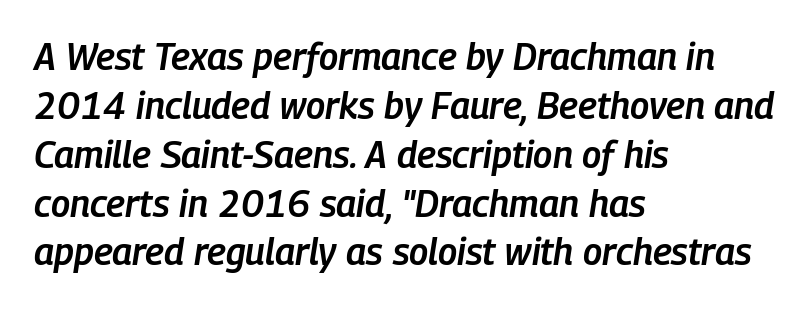
The image shows 37 px semibold, condensed type, italic (leaning right); set left-aligned, normal line spacing (1.32x), normal letter spacing, not underlined; low stroke contrast and a medium x-height.
